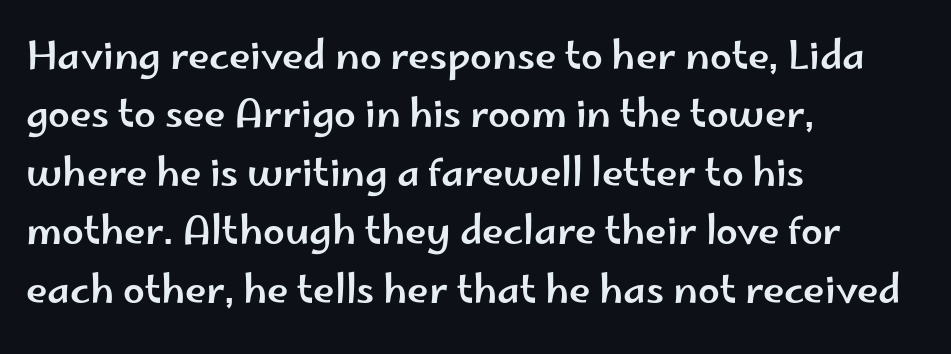
The image shows 39 px wide sans-serif type, upright; set left-aligned, normal line spacing (1.5x), normal letter spacing, not underlined; low stroke contrast and a small x-height.
